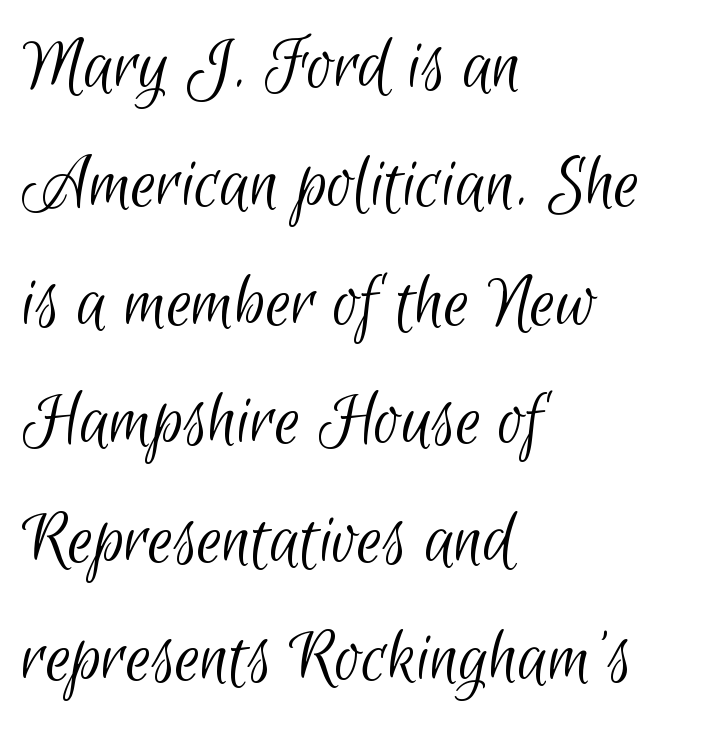
{"serif": "no", "bold": "no", "weight": "light", "width": "condensed", "stroke_contrast": "low", "x_height": "small", "monospaced": "no", "underline": "no", "align": "left", "line_spacing": "normal", "line_spacing_ratio": 1.48, "letter_spacing": "normal", "letter_spacing_em": 0.0, "glyph_px": 80}
